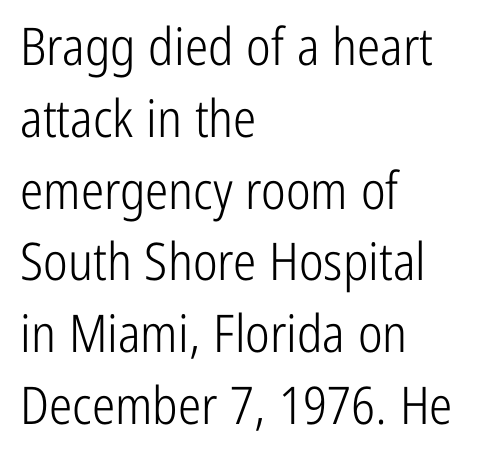
The image shows 52 px light, condensed sans-serif type, upright; set left-aligned, normal line spacing (1.38x), normal letter spacing, not underlined; low stroke contrast and a medium x-height.
